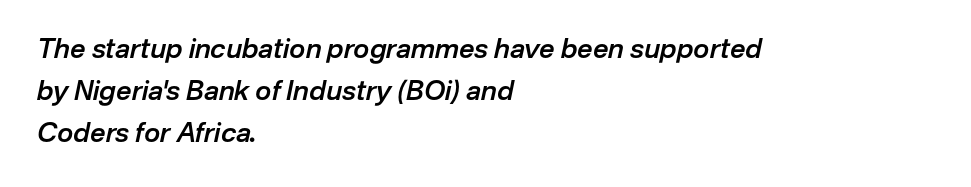
Q: Is the text bold? A: Semi-bold.
Q: Is the text italic (slanted)? A: Yes, it leans right by about 12 degrees.
Q: Is the text underlined? A: No.
Q: How is the paragraph aligned? A: Left-aligned.
Q: Is the spacing between letters normal or unusually wide? A: Normal.
Q: Is the spacing between lines tight, normal or loose? A: Normal.
